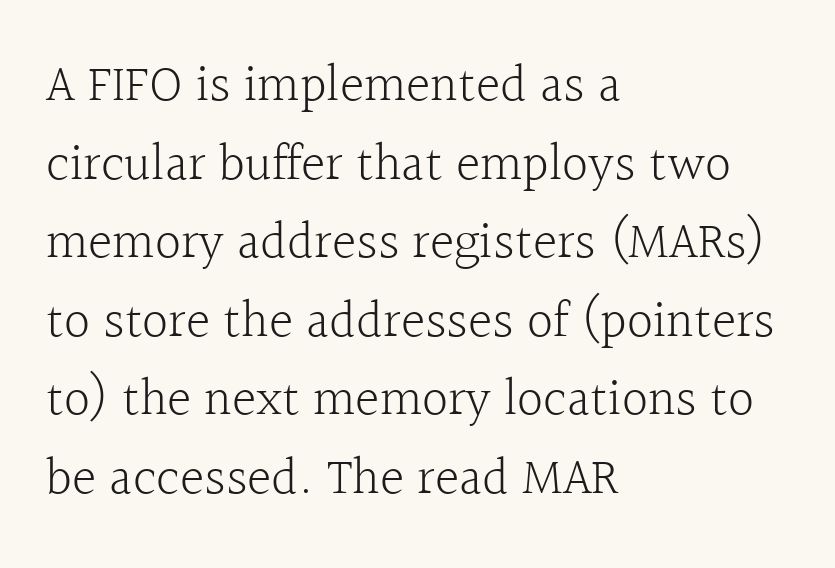
Q: Is the text bold? A: No.
Q: Is the text italic (slanted)? A: No, it is upright.
Q: Is the typeface a serif or a sans-serif typeface? A: Serif.
Q: Is the text underlined? A: No.
Q: How is the paragraph aligned? A: Left-aligned.
Q: Is the spacing between letters normal or unusually wide? A: Normal.
Q: Is the spacing between lines tight, normal or loose? A: Normal.
Q: Width (condensed, normal, or wide)? A: Normal.
Q: x-height? A: Medium.
Q: Monospaced? A: No.
